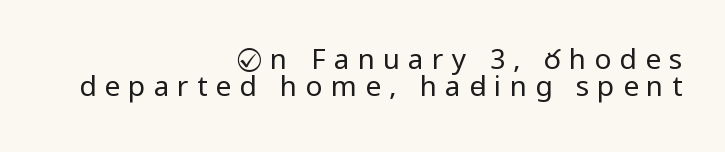
{"serif": "no", "italic": "no", "bold": "no", "weight": "regular", "width": "condensed", "stroke_contrast": "low", "x_height": "large", "monospaced": "no", "underline": "no", "align": "right", "line_spacing": "tight", "line_spacing_ratio": 0.98, "letter_spacing": "wide", "letter_spacing_em": 0.29, "glyph_px": 28}
